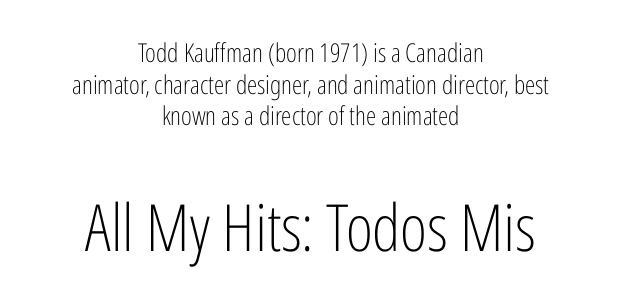
The image shows 65 px light, condensed sans-serif type, upright; set centered, line spacing 1.22x, normal letter spacing, not underlined; the second (bottom) block is 2.5x larger; low stroke contrast and a medium x-height.
